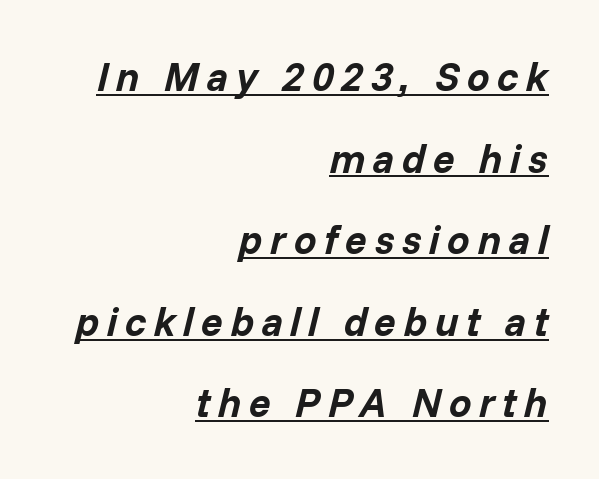
Characters are canted at an angle relative to the baseline's perpendicular. Is this a fixed-width face? No — the glyphs have proportional, varying widths. Every row of glyphs terminates at an identical x-position on the right. Students, observe: this is what heavily led, spacious text looks like. These characters rest on top of a visible drawn line. The letters are bold, with thick, heavy strokes.
